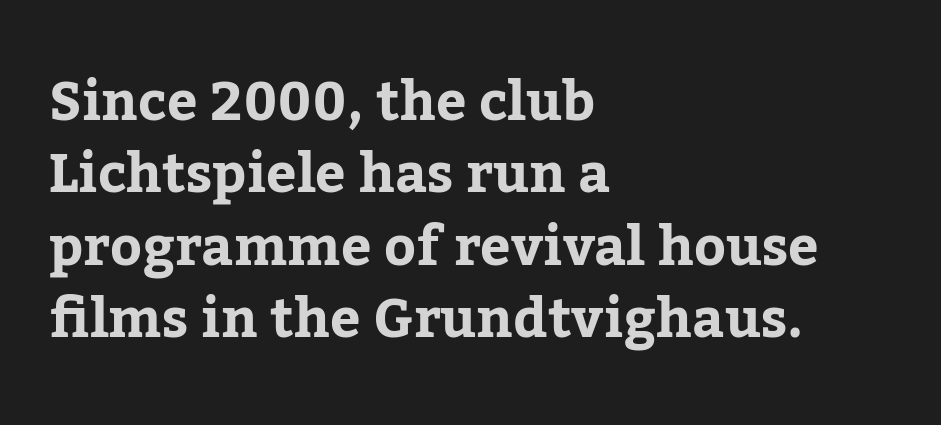
Q: Is the text italic (slanted)? A: No, it is upright.
Q: Is the typeface a serif or a sans-serif typeface? A: Serif.
Q: Is the text underlined? A: No.
Q: How is the paragraph aligned? A: Left-aligned.
Q: Is the spacing between letters normal or unusually wide? A: Normal.
Q: Is the spacing between lines tight, normal or loose? A: Normal.
Q: Width (condensed, normal, or wide)? A: Normal.
Q: Stroke contrast? A: Low.
Q: x-height? A: Medium.
Q: Monospaced? A: No.
